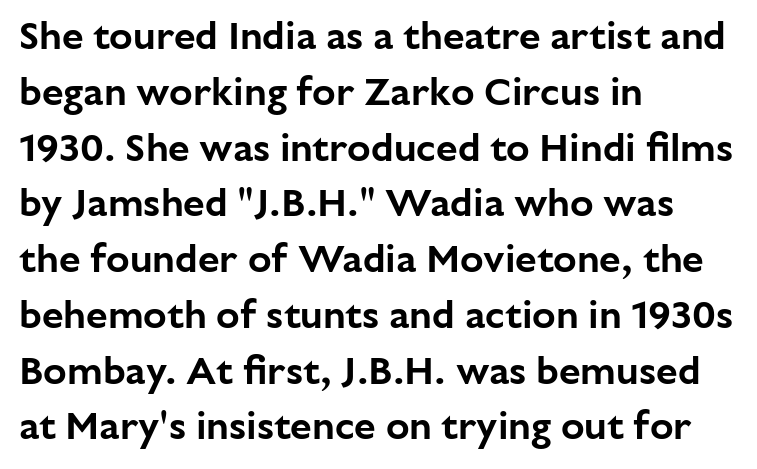
The image shows 39 px sans-serif type, upright; set left-aligned, normal line spacing (1.43x), normal letter spacing, not underlined; low stroke contrast and a medium x-height.
